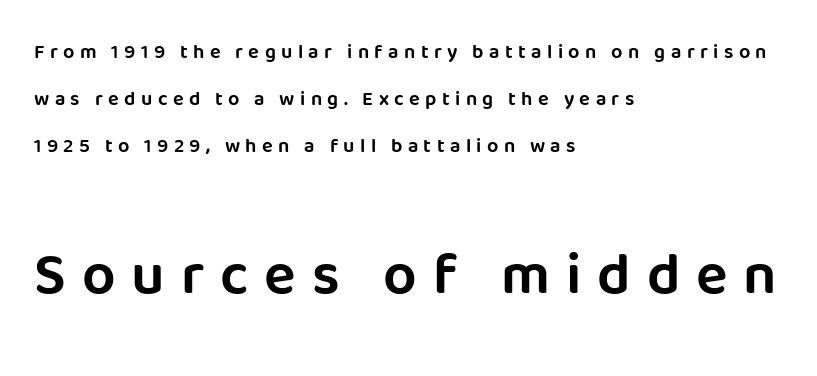
{"serif": "no", "italic": "no", "width": "normal", "stroke_contrast": "low", "x_height": "large", "monospaced": "no", "underline": "no", "align": "left", "line_spacing": "loose", "line_spacing_ratio": 2.36, "letter_spacing": "wide", "letter_spacing_em": 0.27, "larger_block": "second", "size_ratio": 2.95, "glyph_px": 59}
